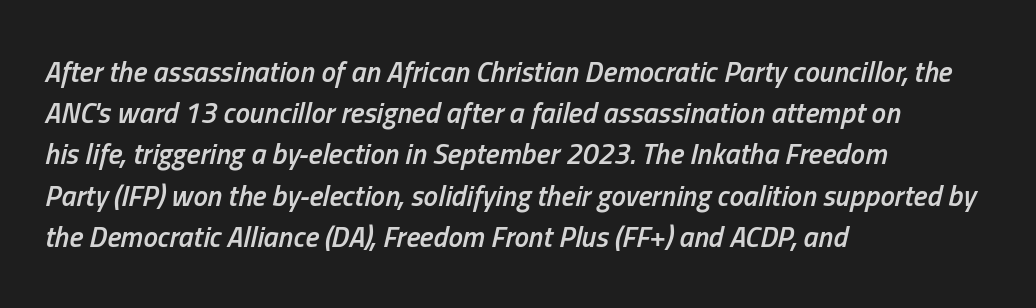
{"italic": "yes", "lean": "right", "slant_degrees": 13, "bold": "semi", "weight": "semibold", "width": "condensed", "stroke_contrast": "low", "x_height": "medium", "monospaced": "no", "underline": "no", "align": "left", "line_spacing": "normal", "line_spacing_ratio": 1.42, "letter_spacing": "normal", "letter_spacing_em": 0.0, "glyph_px": 29}
